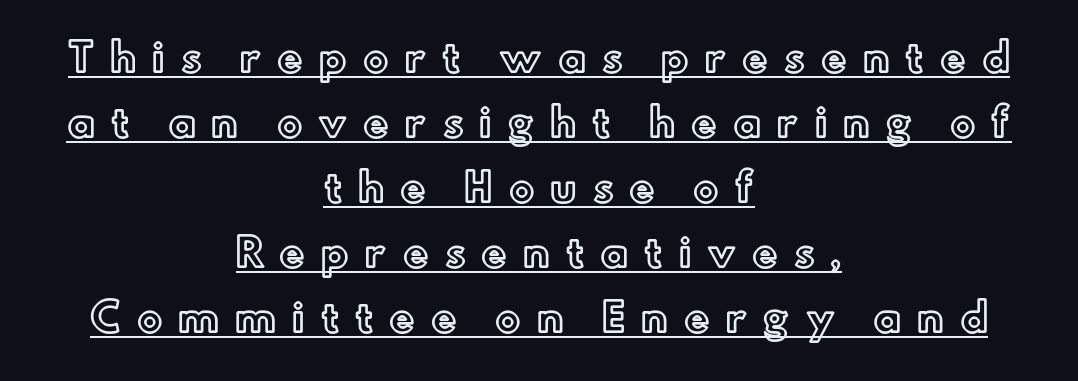
Q: Is the text italic (slanted)? A: No, it is upright.
Q: Is the text underlined? A: Yes.
Q: How is the paragraph aligned? A: Centered.
Q: Is the spacing between letters normal or unusually wide? A: Unusually wide.
Q: Width (condensed, normal, or wide)? A: Normal.
Q: x-height? A: Small.
Q: Monospaced? A: No.
